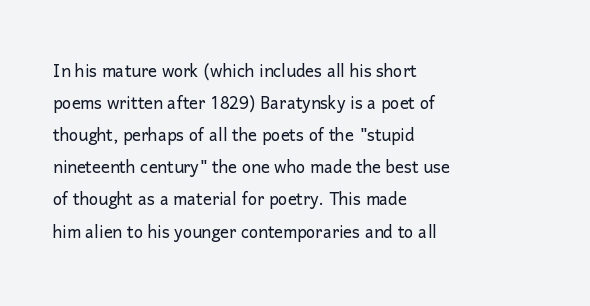
The image shows 22 px text type, upright; set left-aligned, normal line spacing (1.46x), normal letter spacing, not underlined.
